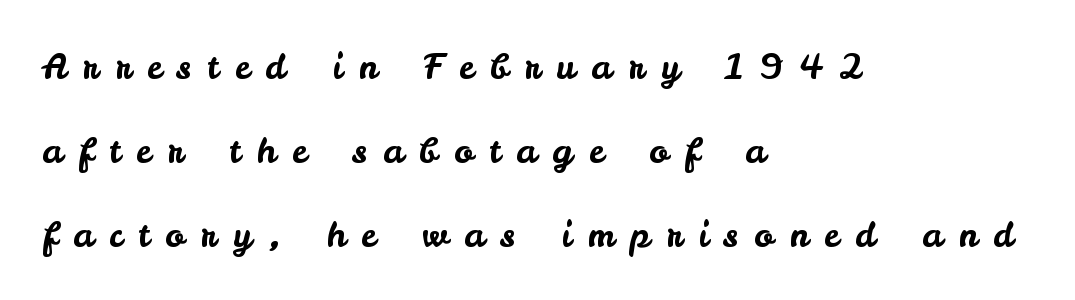
The image shows 35 px sans-serif type; set left-aligned, loose line spacing (2.4x), unusually wide letter spacing (+0.46 em), not underlined; low stroke contrast and a small x-height.
